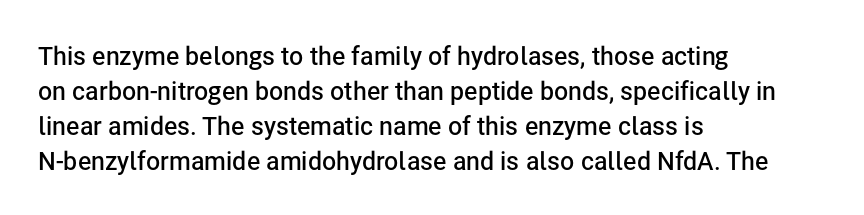
Notice how the passage keeps a crisp vertical edge on the left only. Ordinary non-slanted type is in use. Strokes here are thickened, but only to semibold level. Vertical spacing — default. The glyphs are unaccompanied by any horizontal stroke below them.
